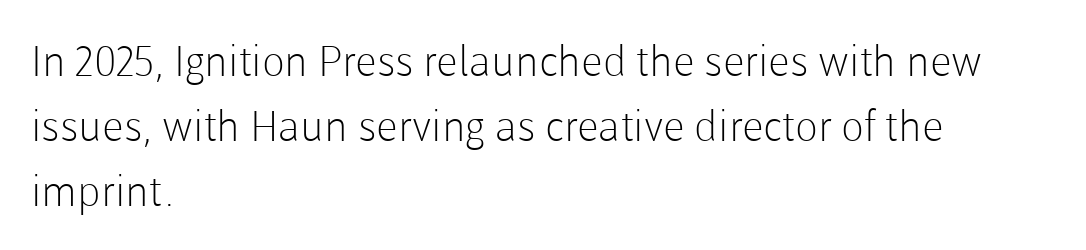
The image shows 42 px light sans-serif type, upright; set left-aligned, normal line spacing (1.55x), normal letter spacing, not underlined; low stroke contrast and a medium x-height.
